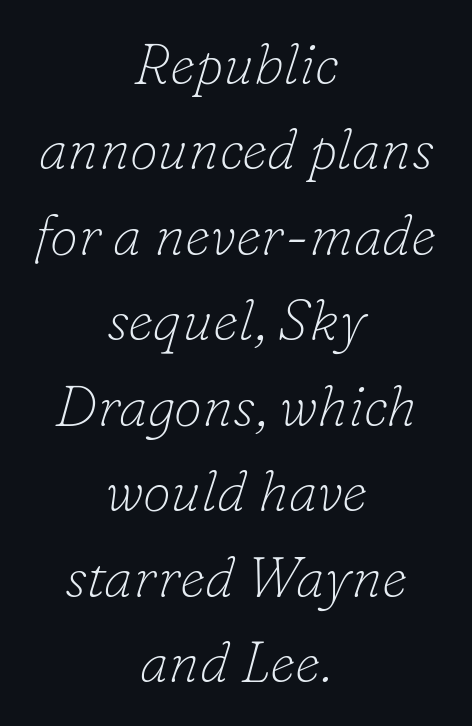
{"serif": "yes", "italic": "yes", "lean": "right", "slant_degrees": 16, "bold": "no", "weight": "thin", "width": "normal", "stroke_contrast": "low", "x_height": "small", "monospaced": "no", "underline": "no", "align": "center", "line_spacing": "normal", "line_spacing_ratio": 1.5, "letter_spacing": "normal", "letter_spacing_em": 0.0, "glyph_px": 57}
